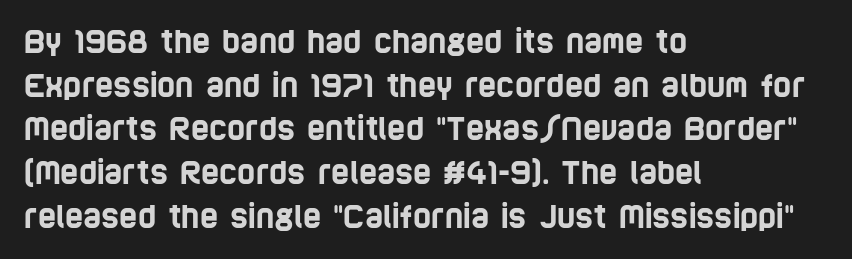
The image shows 31 px condensed sans-serif type; set left-aligned, normal line spacing (1.41x), normal letter spacing, not underlined; low stroke contrast and a large x-height.
